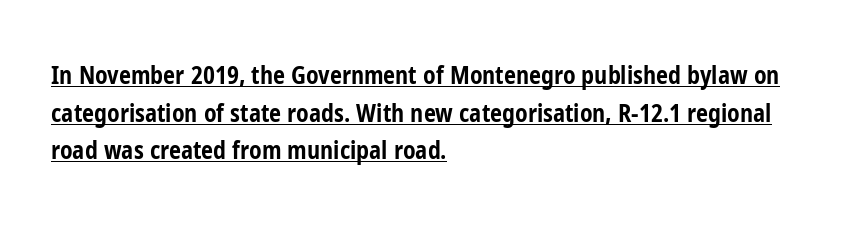
Q: Is the text bold? A: Yes.
Q: Is the text italic (slanted)? A: No, it is upright.
Q: Is the text underlined? A: Yes.
Q: How is the paragraph aligned? A: Left-aligned.
Q: Is the spacing between letters normal or unusually wide? A: Normal.
Q: Is the spacing between lines tight, normal or loose? A: Normal.
